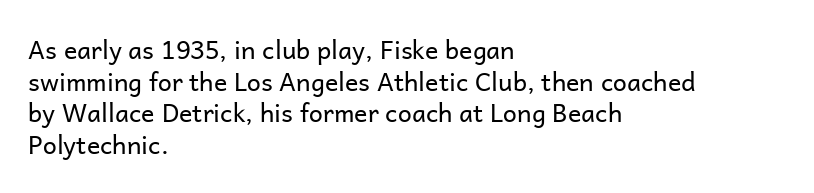
The image shows 25 px text type, upright; set left-aligned, normal line spacing (1.27x), normal letter spacing, not underlined.
